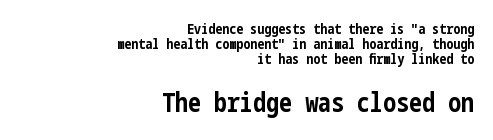
Beneath every word, the page is bare. Size contrast runs from small at the top to large at the bottom. Upright lettering throughout. Strokes here are thick enough to call this a true bold. Glyph-to-glyph distance matches everyday printed text.
